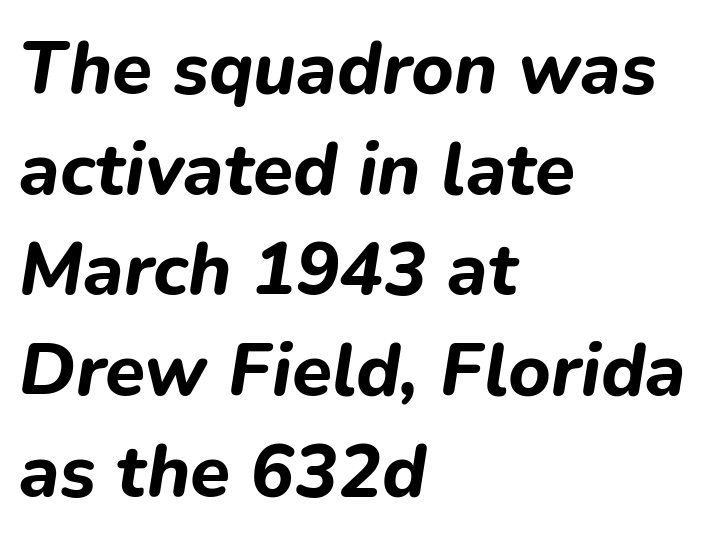
Between one letter and the next there's only the usual sliver of space. Thick stems and heavy bowls — unmistakably bold. The vertical gap from one line to the next is medium. Does the lettering tilt? It does — this is italic. Is this a fixed-width face? No — the glyphs have proportional, varying widths. Descenders hang freely into open space.
